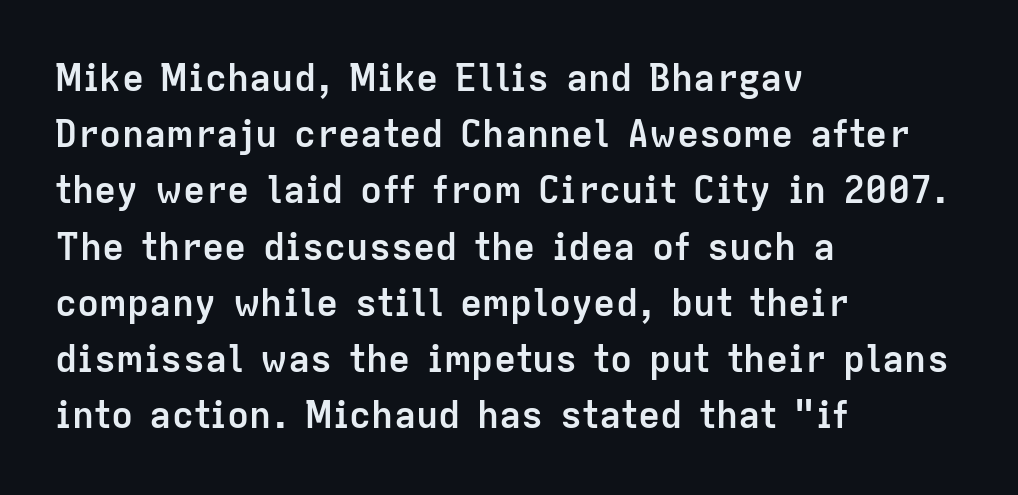
Spacing verdict: proportional, widths tailored to each character. A dark, heavy texture on the line: the type is bold. Leftover space on each line is placed entirely after the last word. Honestly, there is no underline to notice here at all. Stroke terminals: plain, sans-serif.
